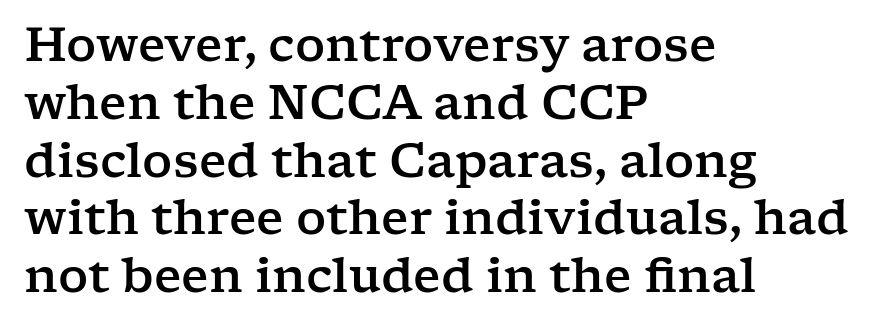
Q: Is the text italic (slanted)? A: No, it is upright.
Q: Is the typeface a serif or a sans-serif typeface? A: Serif.
Q: Is the text underlined? A: No.
Q: How is the paragraph aligned? A: Left-aligned.
Q: Is the spacing between letters normal or unusually wide? A: Normal.
Q: Width (condensed, normal, or wide)? A: Wide.
Q: Stroke contrast? A: Low.
Q: x-height? A: Medium.
Q: Monospaced? A: No.
